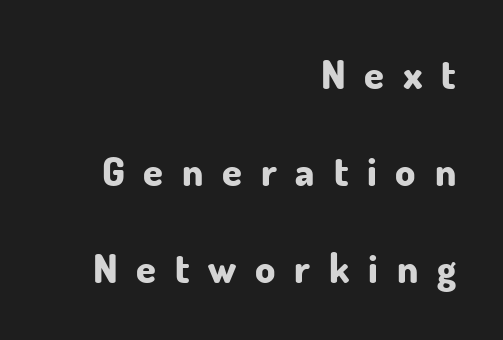
Q: Is the text bold? A: Yes.
Q: Is the text italic (slanted)? A: No, it is upright.
Q: Is the typeface a serif or a sans-serif typeface? A: Sans-serif.
Q: Is the text underlined? A: No.
Q: How is the paragraph aligned? A: Right-aligned.
Q: Is the spacing between letters normal or unusually wide? A: Unusually wide.
Q: Is the spacing between lines tight, normal or loose? A: Loose.
Q: Width (condensed, normal, or wide)? A: Normal.
Q: Stroke contrast? A: Low.
Q: x-height? A: Small.
Q: Monospaced? A: No.
